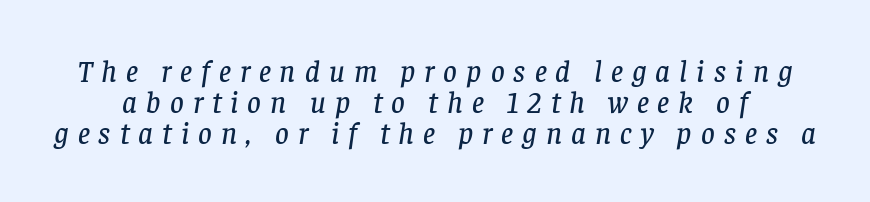
A bare baseline throughout the passage. Regarding serifs, this sample has them. The rendering uses natural spacing where letterforms have individual widths. Observe the wide spacing: letters keep a clear distance from each other. The space between consecutive lines is stingy.
